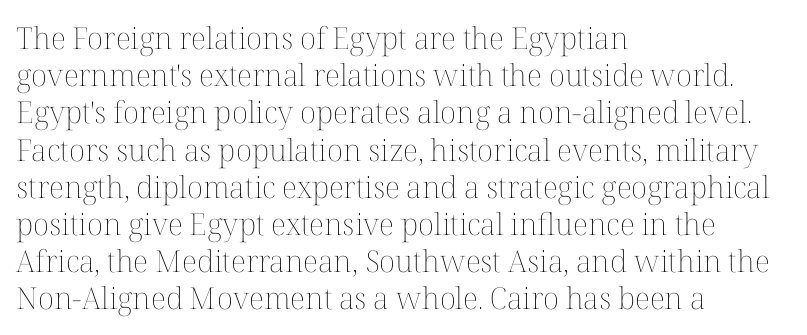
Q: Is the text bold? A: No.
Q: Is the text italic (slanted)? A: No, it is upright.
Q: Is the text underlined? A: No.
Q: How is the paragraph aligned? A: Left-aligned.
Q: Is the spacing between letters normal or unusually wide? A: Normal.
Q: Width (condensed, normal, or wide)? A: Normal.
Q: Stroke contrast? A: Medium.
Q: x-height? A: Medium.
Q: Monospaced? A: No.
